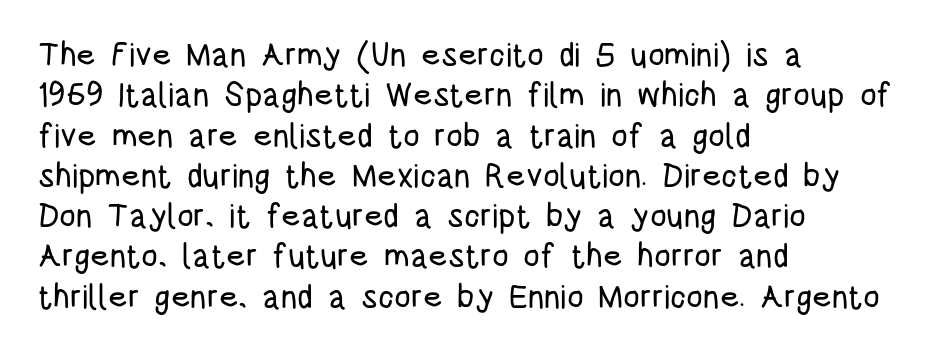
Q: Is the text italic (slanted)? A: No, it is upright.
Q: Is the typeface a serif or a sans-serif typeface? A: Sans-serif.
Q: Is the text underlined? A: No.
Q: How is the paragraph aligned? A: Left-aligned.
Q: Is the spacing between letters normal or unusually wide? A: Normal.
Q: Width (condensed, normal, or wide)? A: Condensed.
Q: Stroke contrast? A: Low.
Q: x-height? A: Large.
Q: Monospaced? A: No.
